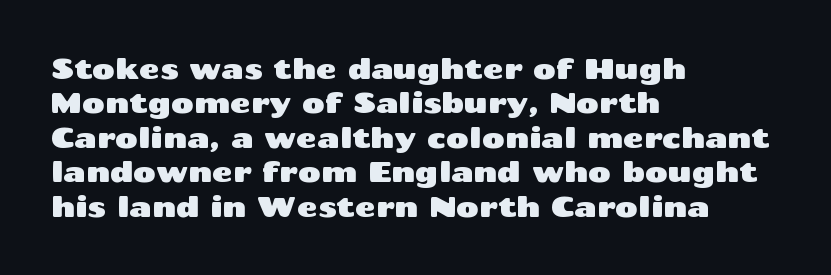
The image shows 28 px wide sans-serif type, upright; set left-aligned, line spacing 1.23x, normal letter spacing, not underlined; medium stroke contrast and a medium x-height.
